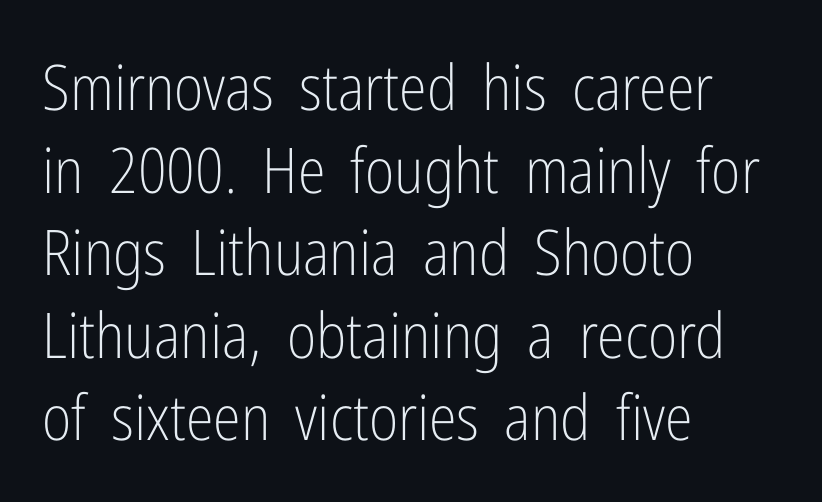
Q: Is the text bold? A: No.
Q: Is the text italic (slanted)? A: No, it is upright.
Q: Is the typeface a serif or a sans-serif typeface? A: Sans-serif.
Q: Is the text underlined? A: No.
Q: How is the paragraph aligned? A: Left-aligned.
Q: Is the spacing between letters normal or unusually wide? A: Normal.
Q: Is the spacing between lines tight, normal or loose? A: Normal.
Q: Width (condensed, normal, or wide)? A: Condensed.
Q: Stroke contrast? A: Low.
Q: x-height? A: Medium.
Q: Monospaced? A: No.
